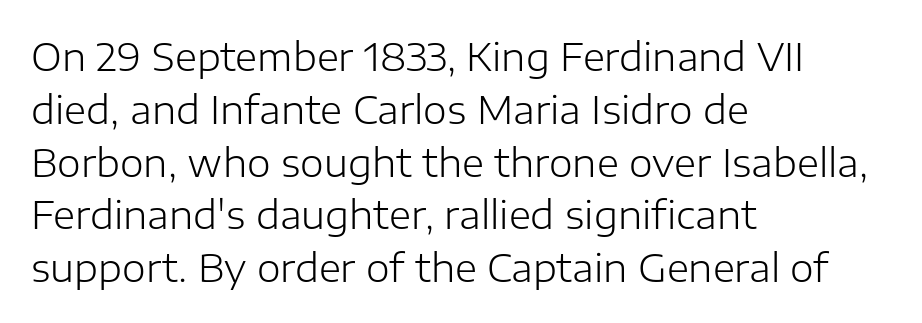
The image shows 38 px light sans-serif type, upright; set left-aligned, normal line spacing (1.39x), normal letter spacing, not underlined; low stroke contrast and a medium x-height.
